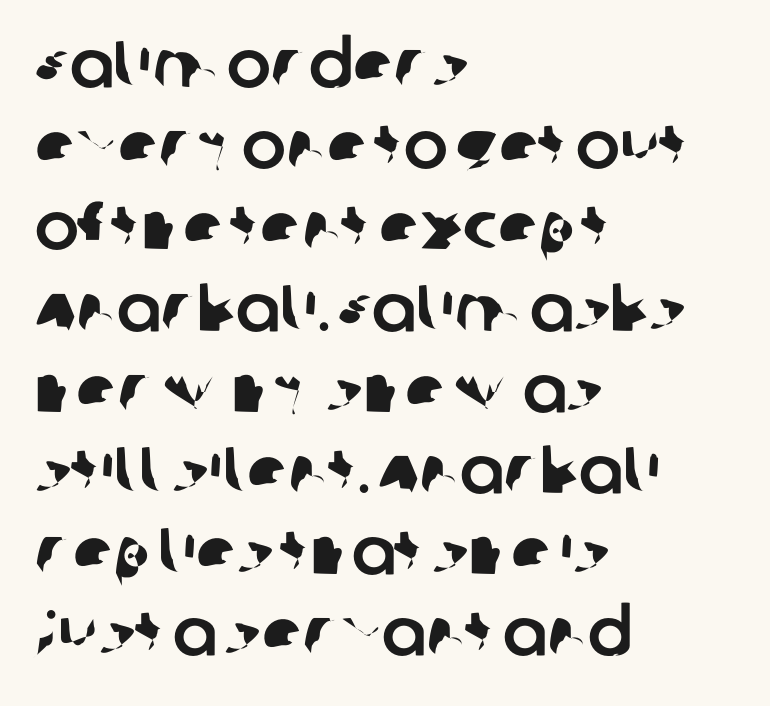
{"serif": "no", "width": "normal", "stroke_contrast": "low", "x_height": "large", "monospaced": "no", "underline": "no", "align": "left", "line_spacing_ratio": 1.23, "letter_spacing": "normal", "letter_spacing_em": 0.0, "glyph_px": 66}
